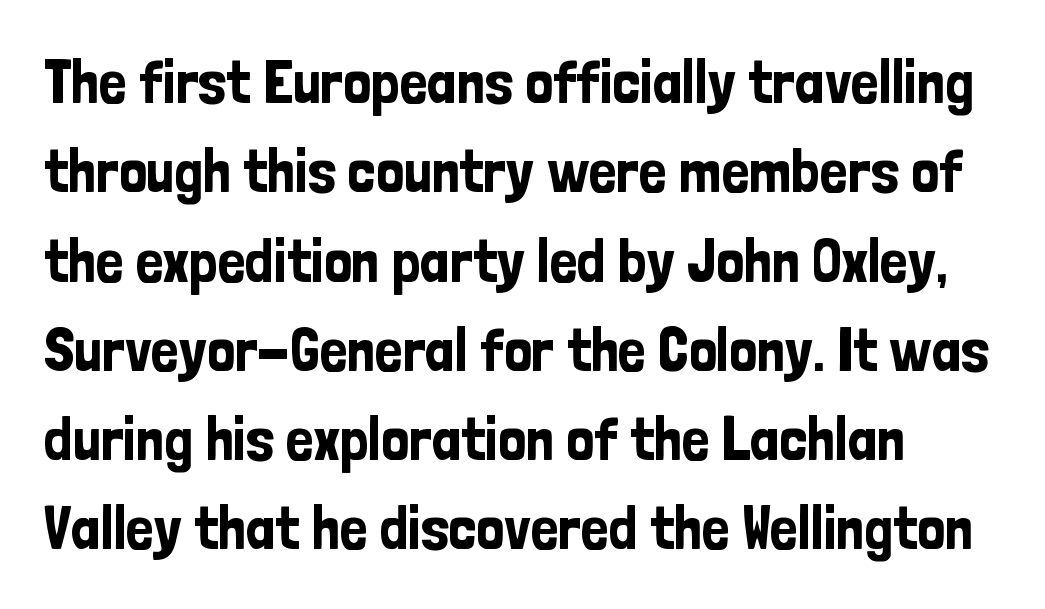
Q: Is the text italic (slanted)? A: No, it is upright.
Q: Is the typeface a serif or a sans-serif typeface? A: Sans-serif.
Q: Is the text underlined? A: No.
Q: How is the paragraph aligned? A: Left-aligned.
Q: Is the spacing between letters normal or unusually wide? A: Normal.
Q: Is the spacing between lines tight, normal or loose? A: Normal.
Q: Width (condensed, normal, or wide)? A: Condensed.
Q: Stroke contrast? A: Low.
Q: x-height? A: Medium.
Q: Monospaced? A: No.
